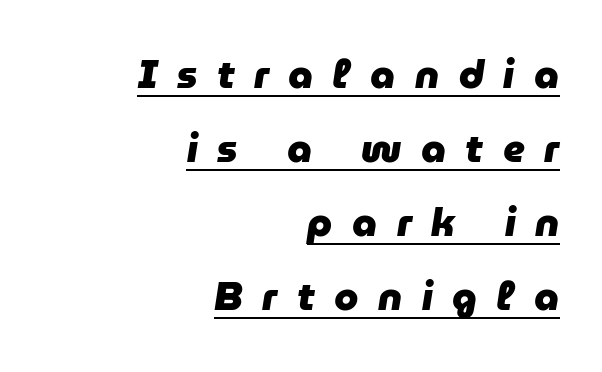
The image shows 39 px heavy type, italic (leaning right); set right-aligned, loose line spacing (1.9x), unusually wide letter spacing (+0.5 em), underlined; low stroke contrast and a medium x-height.
